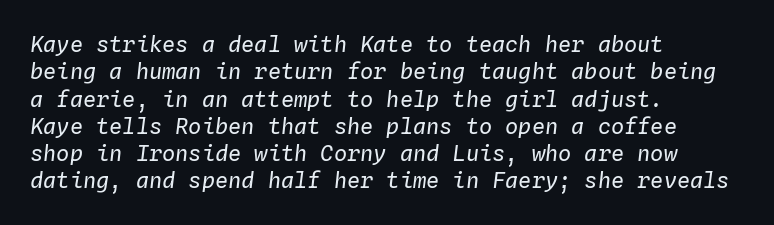
{"italic": "yes", "lean": "right", "slant_degrees": 4, "bold": "no", "underline": "no", "align": "left", "line_spacing_ratio": 1.24, "letter_spacing": "normal", "letter_spacing_em": 0.0, "glyph_px": 22}
